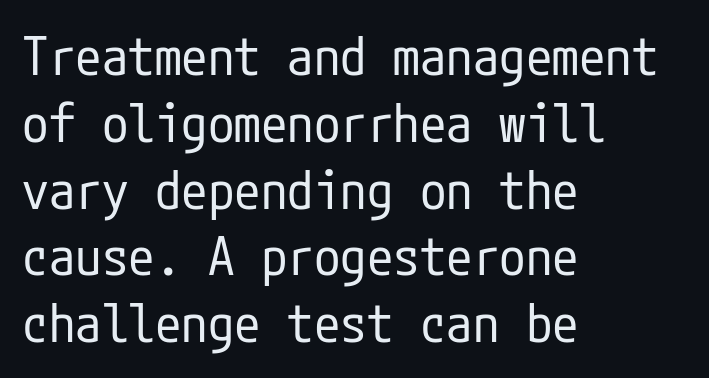
{"serif": "no", "italic": "no", "bold": "no", "weight": "regular", "width": "condensed", "stroke_contrast": "low", "x_height": "medium", "underline": "no", "align": "left", "line_spacing": "normal", "line_spacing_ratio": 1.26, "letter_spacing": "normal", "letter_spacing_em": 0.0, "glyph_px": 53}
